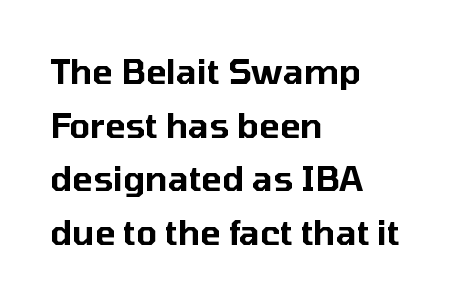
The image shows 34 px sans-serif type, upright; set left-aligned, normal line spacing (1.58x), normal letter spacing, not underlined; low stroke contrast and a medium x-height.
